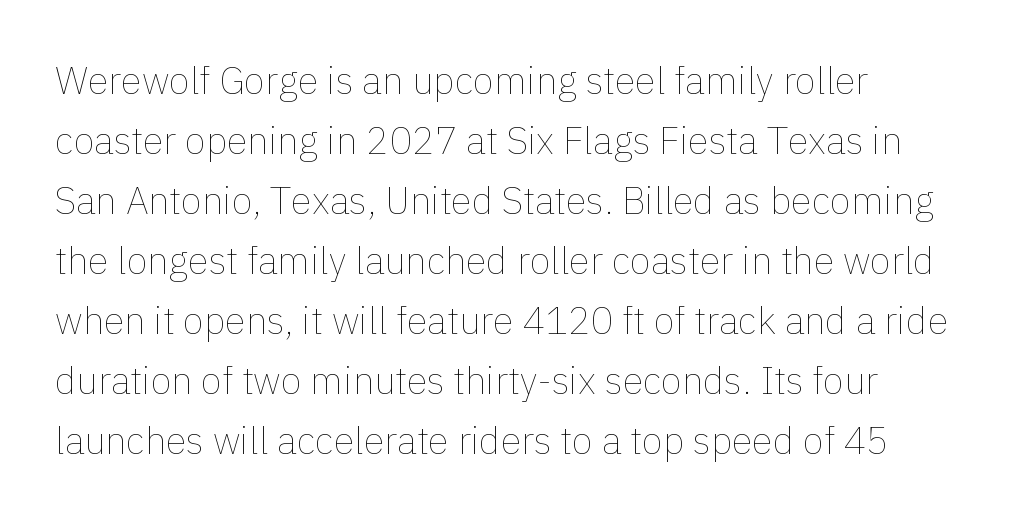
{"italic": "no", "bold": "no", "weight": "thin", "width": "normal", "x_height": "medium", "monospaced": "no", "underline": "no", "align": "left", "line_spacing": "normal", "line_spacing_ratio": 1.58, "letter_spacing": "normal", "letter_spacing_em": 0.0, "glyph_px": 38}
